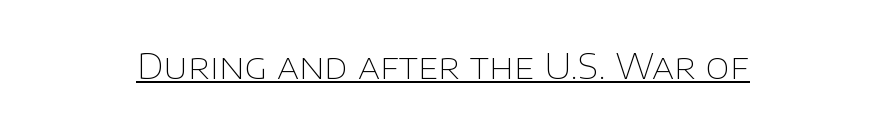
Each line of the rendering has a horizontal stroke beneath the glyphs. Caption: face not bold, strokes unweighted. A typesetter would call this zero additional tracking. The rendering uses natural spacing where letterforms have individual widths. A roman cut, with each character standing at attention.
